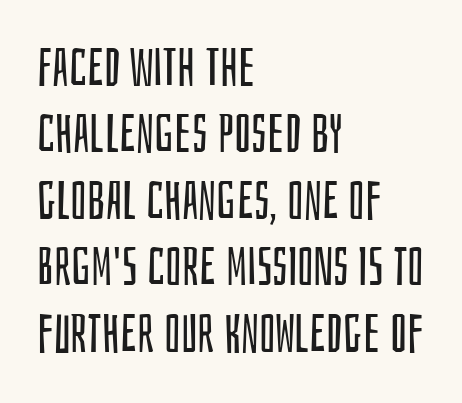
{"serif": "no", "italic": "no", "bold": "no", "weight": "regular", "width": "condensed", "stroke_contrast": "low", "x_height": "large", "monospaced": "no", "underline": "no", "align": "left", "line_spacing_ratio": 1.23, "letter_spacing": "normal", "letter_spacing_em": 0.0, "glyph_px": 54}
